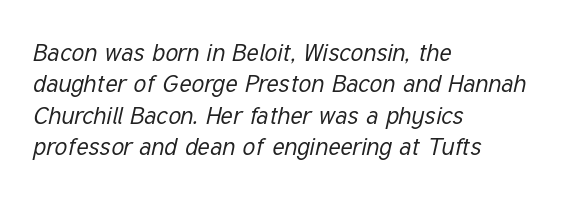
No word sits above an underline. On a weight scale, this lands at 450 or below. Italic: yes, the glyphs are oblique. Leading: standard. Each word holds together tightly as a unit, with standard inter-letter gaps.
